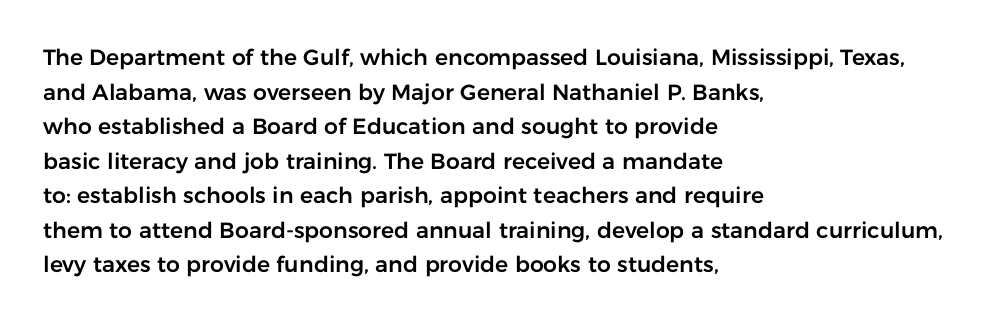
Q: Is the text italic (slanted)? A: No, it is upright.
Q: Is the text underlined? A: No.
Q: How is the paragraph aligned? A: Left-aligned.
Q: Is the spacing between letters normal or unusually wide? A: Normal.
Q: Is the spacing between lines tight, normal or loose? A: Normal.
